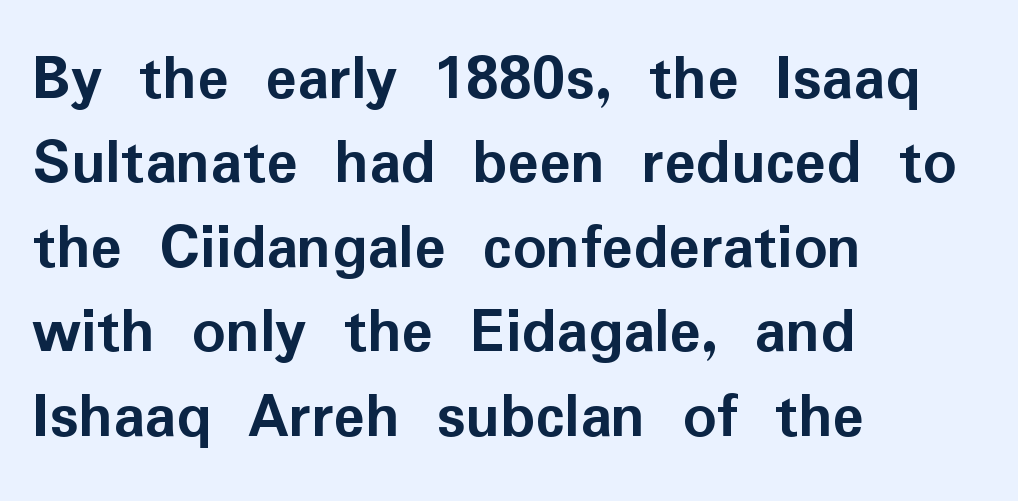
The image shows 66 px semibold sans-serif type, upright; set left-aligned, normal line spacing (1.28x), normal letter spacing, not underlined; low stroke contrast and a medium x-height.
